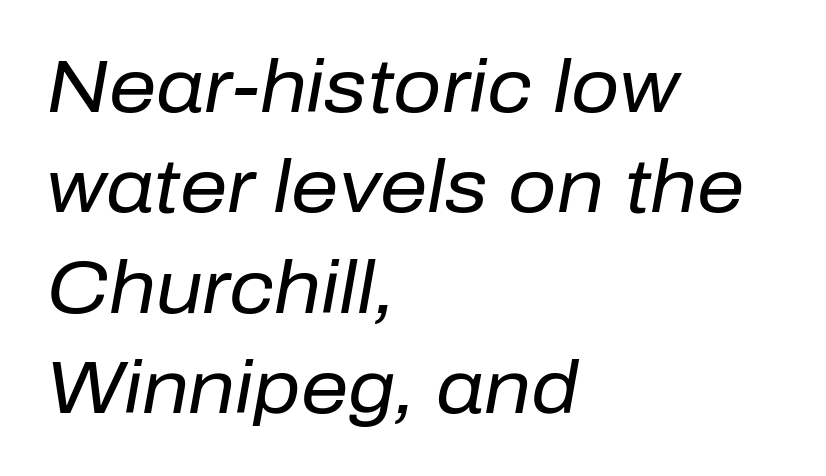
Casual observation: everything's shoved over to the left. Stem width sits at or under what a default text font uses. Note the varied advance widths — an 'i' is clearly narrower than an 'm'. Does extra space separate the letters? No, they use regular spacing. Compared with ordinary roman type, these characters are visibly tilted. Evenly set lines give the paragraph a standard silhouette.
